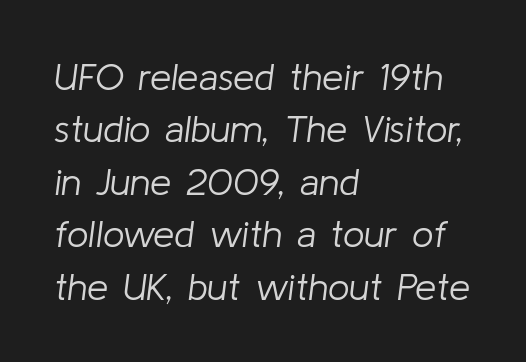
The whole block is typeset with a tilt. Do the characters align in a grid? No, the font is proportional. Horizontal bands of white between lines are of average thickness. Short note: letters normally spaced.
